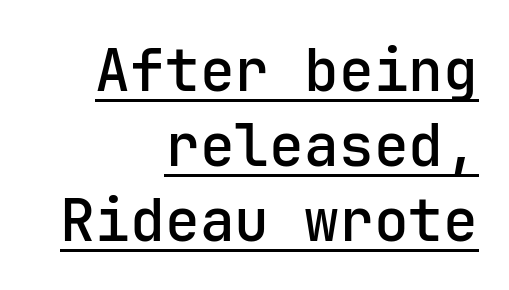
Quick note: not italic, upright. A typographer would call this underscored text. Nobody touched the tracking dial on this one. No feet cap the strokes, marking this as sans-serif type.
